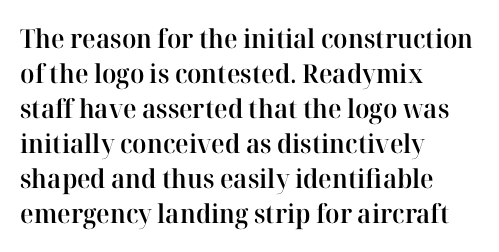
Tracking here is standard; glyphs follow each other at the usual distance. Posture: vertical. This block has exactly the height ordinary leading produces. On the weight axis this lands at semibold, roughly 600. Underline: absent. The rag falls on the right side of this text block.
